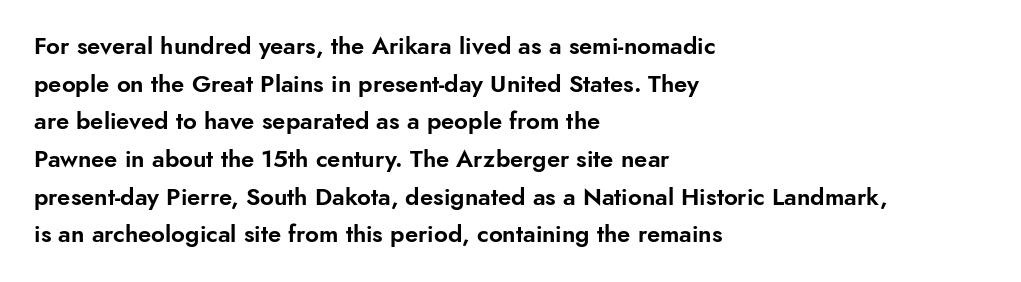
{"italic": "no", "underline": "no", "align": "left", "line_spacing": "normal", "line_spacing_ratio": 1.57, "letter_spacing": "normal", "letter_spacing_em": 0.0, "glyph_px": 24}
